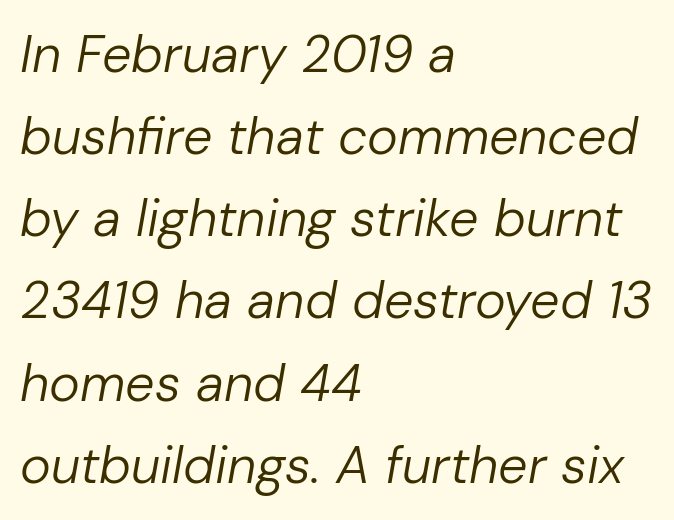
{"italic": "yes", "lean": "right", "slant_degrees": 10, "bold": "no", "weight": "regular", "width": "normal", "stroke_contrast": "low", "x_height": "medium", "monospaced": "no", "underline": "no", "align": "left", "line_spacing": "normal", "line_spacing_ratio": 1.58, "letter_spacing": "normal", "letter_spacing_em": 0.0, "glyph_px": 52}
